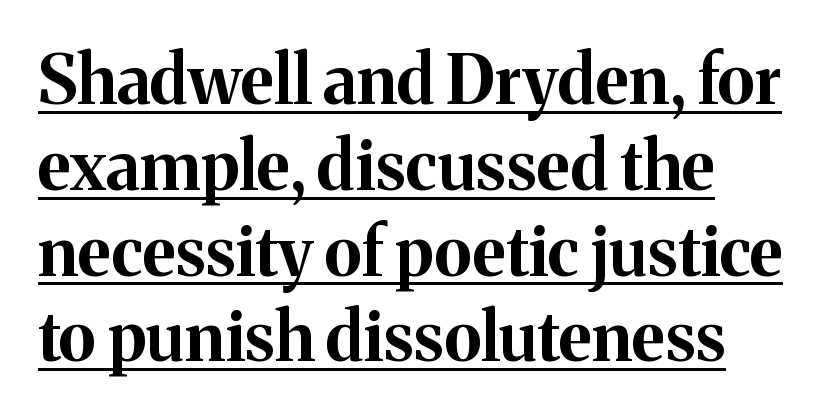
{"serif": "yes", "italic": "no", "bold": "yes", "weight": "bold", "width": "normal", "stroke_contrast": "medium", "x_height": "medium", "monospaced": "no", "underline": "yes", "line_spacing": "normal", "line_spacing_ratio": 1.28, "letter_spacing": "normal", "letter_spacing_em": 0.0, "glyph_px": 67}
